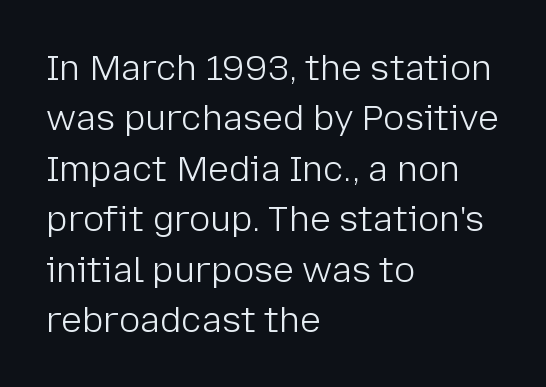
Q: Is the text bold? A: No.
Q: Is the text italic (slanted)? A: No, it is upright.
Q: Is the typeface a serif or a sans-serif typeface? A: Sans-serif.
Q: Is the text underlined? A: No.
Q: How is the paragraph aligned? A: Left-aligned.
Q: Is the spacing between letters normal or unusually wide? A: Normal.
Q: Is the spacing between lines tight, normal or loose? A: Normal.
Q: Width (condensed, normal, or wide)? A: Normal.
Q: Stroke contrast? A: Low.
Q: x-height? A: Medium.
Q: Monospaced? A: No.
